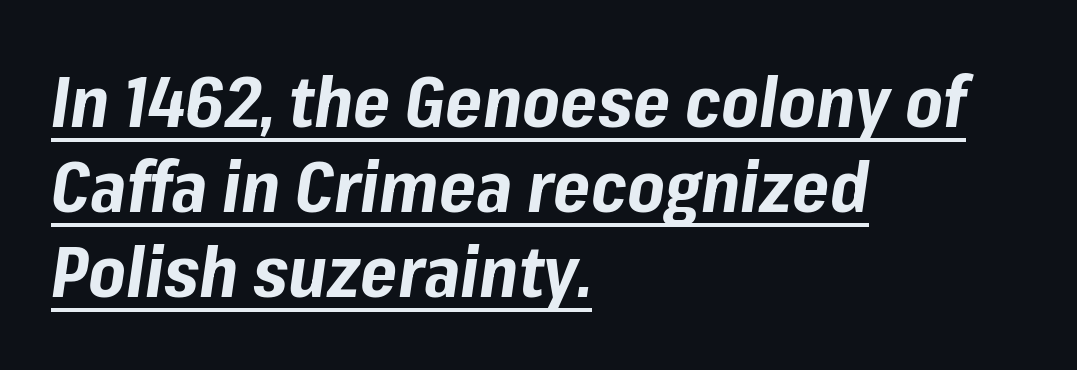
Looks like regular typesetting: each glyph gets only the width it needs. You'd pick this weight for a headline — it's a proper bold. When letters slant like this, we call the style italic. Reading down the block, your eye returns to a fixed left position each line. Nothing unusual about the tracking: characters are spaced as the font intends. A typographer would call this underscored text.
